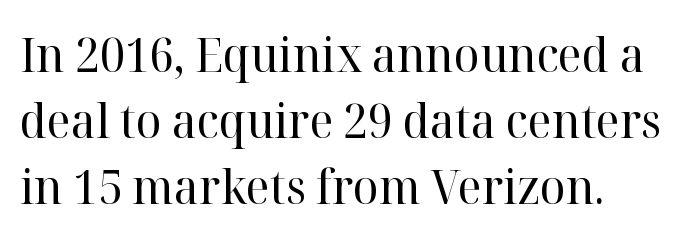
The image shows 48 px regular-weight serif type, upright; set normal line spacing (1.37x), normal letter spacing, not underlined; high stroke contrast and a medium x-height.
